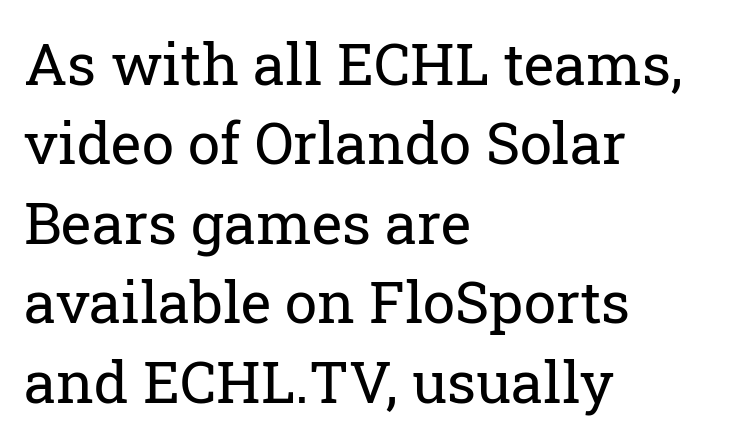
{"serif": "yes", "italic": "no", "bold": "no", "weight": "regular", "width": "normal", "stroke_contrast": "low", "x_height": "medium", "monospaced": "no", "underline": "no", "align": "left", "line_spacing": "normal", "line_spacing_ratio": 1.37, "letter_spacing": "normal", "letter_spacing_em": 0.0, "glyph_px": 58}
